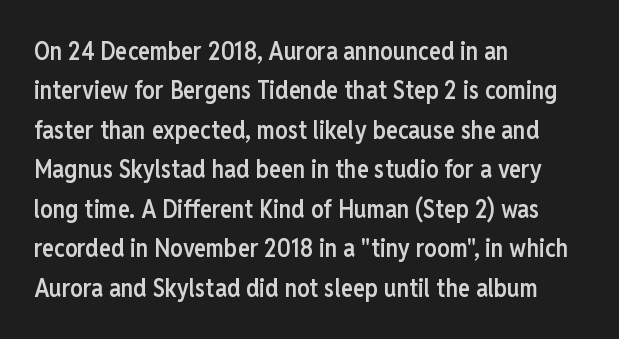
Underlining? Definitely not there. This sample uses plain, unmodified letter spacing. Is there any slant? The stems are plumb. A classic flush-left, rag-right setting is used for this passage.
